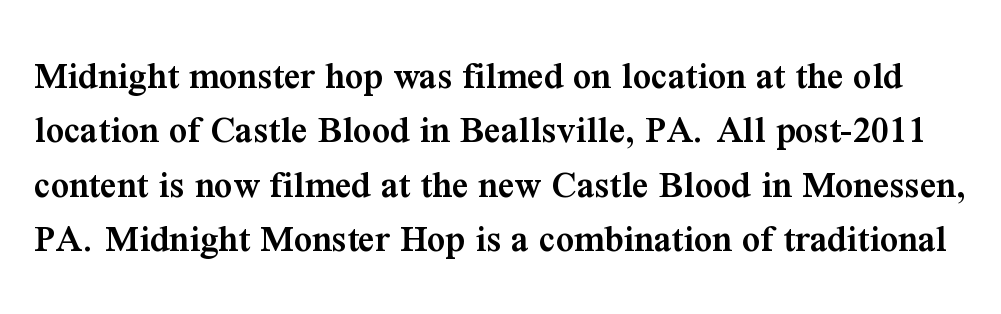
Q: Is the text bold? A: Semi-bold.
Q: Is the text italic (slanted)? A: No, it is upright.
Q: Is the typeface a serif or a sans-serif typeface? A: Serif.
Q: Is the text underlined? A: No.
Q: Is the spacing between letters normal or unusually wide? A: Normal.
Q: Is the spacing between lines tight, normal or loose? A: Normal.
Q: Width (condensed, normal, or wide)? A: Normal.
Q: Stroke contrast? A: Medium.
Q: x-height? A: Medium.
Q: Monospaced? A: No.
